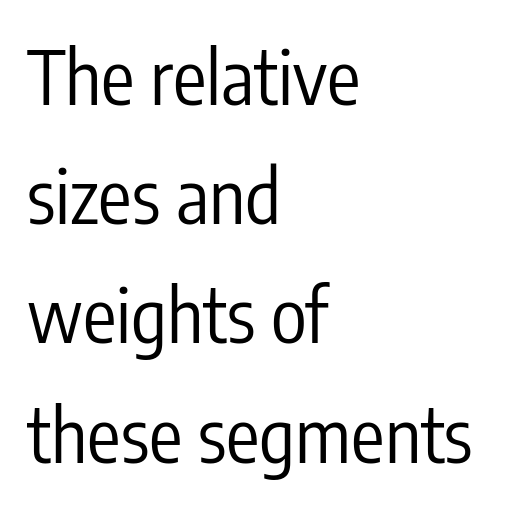
The image shows 75 px regular-weight, condensed sans-serif type, upright; set left-aligned, normal line spacing (1.59x), normal letter spacing, not underlined; low stroke contrast and a medium x-height.
